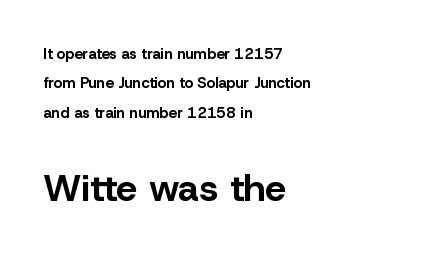
The image shows 38 px bold sans-serif type, upright; set left-aligned, loose line spacing (1.96x), normal letter spacing, not underlined; the second (bottom) block is 2.53x larger; low stroke contrast and a medium x-height.
